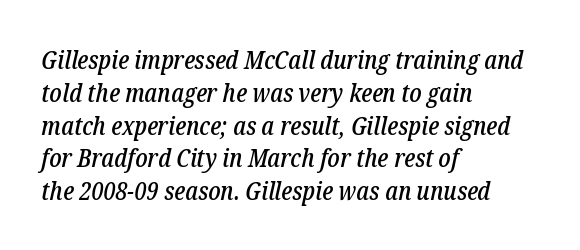
The vertical gap from one line to the next is medium. Look at the tracking — it's just the regular setting, nothing added. Just letters on the line, the space beneath them empty. The paragraph shown leans on its left margin. Looking at the ascenders, they clearly lean.
